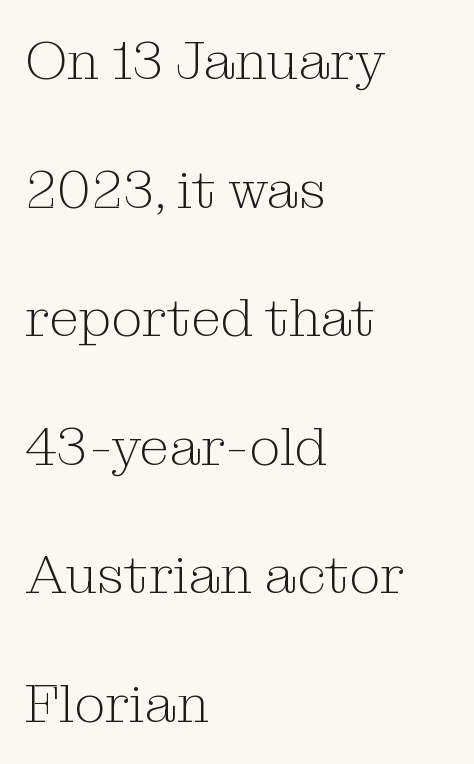
Stem width sits at or under what a default text font uses. You could not count columns in this text — the font is proportionally spaced. The specimen omits any rule beneath the text block's lines. This sample uses a serif face. Ordinary non-slanted type is in use. Short and long lines alike share a common starting point at left.
